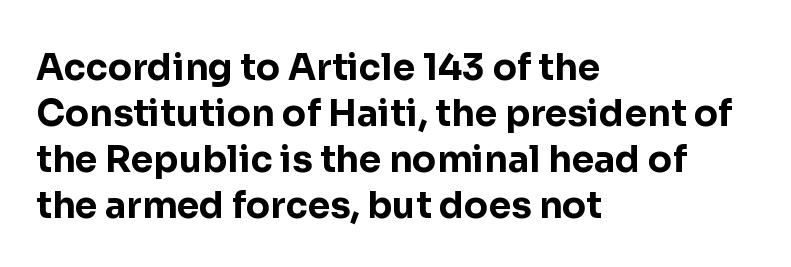
Q: Is the text bold? A: Yes.
Q: Is the text italic (slanted)? A: No, it is upright.
Q: Is the typeface a serif or a sans-serif typeface? A: Sans-serif.
Q: Is the text underlined? A: No.
Q: How is the paragraph aligned? A: Left-aligned.
Q: Is the spacing between letters normal or unusually wide? A: Normal.
Q: Is the spacing between lines tight, normal or loose? A: Normal.
Q: Width (condensed, normal, or wide)? A: Normal.
Q: Stroke contrast? A: Low.
Q: x-height? A: Medium.
Q: Monospaced? A: No.
